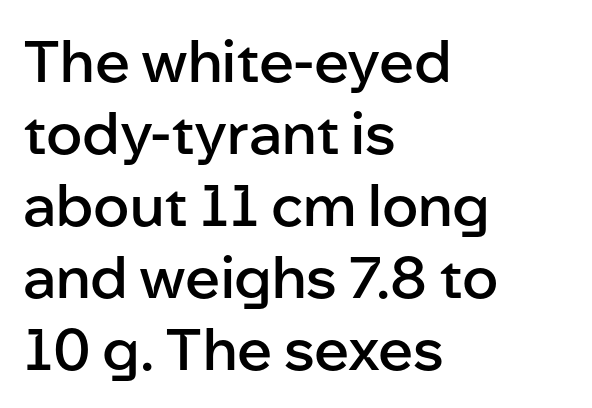
A clean baseline with only descenders dipping below it. No extra tracking has been applied to these lines. Think of a printed novel: that variable character pitch is what you see here. The rendering uses a semibold face; strokes are thickened but not to full bold. Regarding serifs, this sample does without them.
